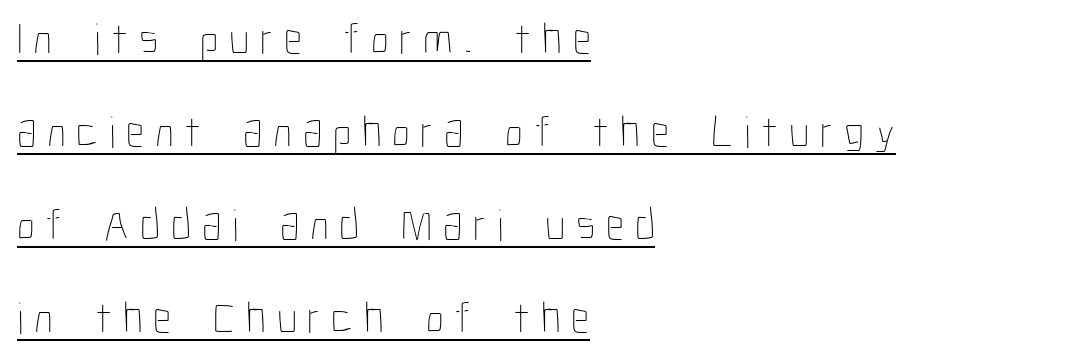
The image shows 45 px thin, condensed type, upright; set left-aligned, loose line spacing (2.07x), unusually wide letter spacing (+0.24 em), underlined; low stroke contrast and a medium x-height.
